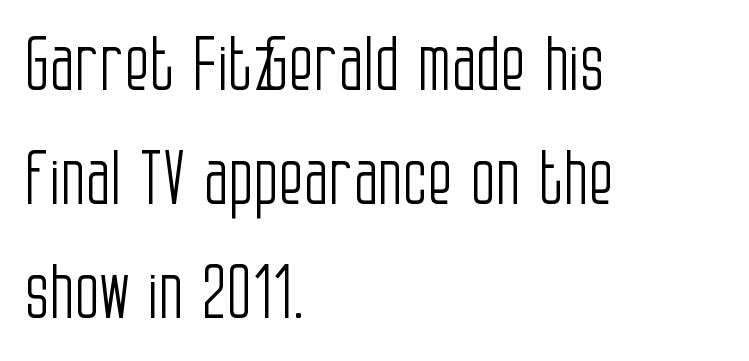
Q: Is the text bold? A: No.
Q: Is the text italic (slanted)? A: No, it is upright.
Q: Is the typeface a serif or a sans-serif typeface? A: Sans-serif.
Q: Is the text underlined? A: No.
Q: How is the paragraph aligned? A: Left-aligned.
Q: Is the spacing between letters normal or unusually wide? A: Normal.
Q: Is the spacing between lines tight, normal or loose? A: Normal.
Q: Width (condensed, normal, or wide)? A: Condensed.
Q: Stroke contrast? A: Low.
Q: x-height? A: Large.
Q: Monospaced? A: No.
